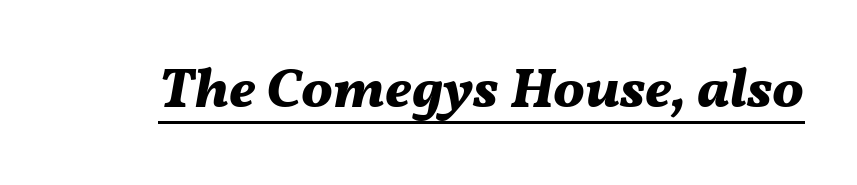
The image shows 56 px bold type, italic (leaning right); set normal letter spacing, underlined; medium stroke contrast and a medium x-height.
